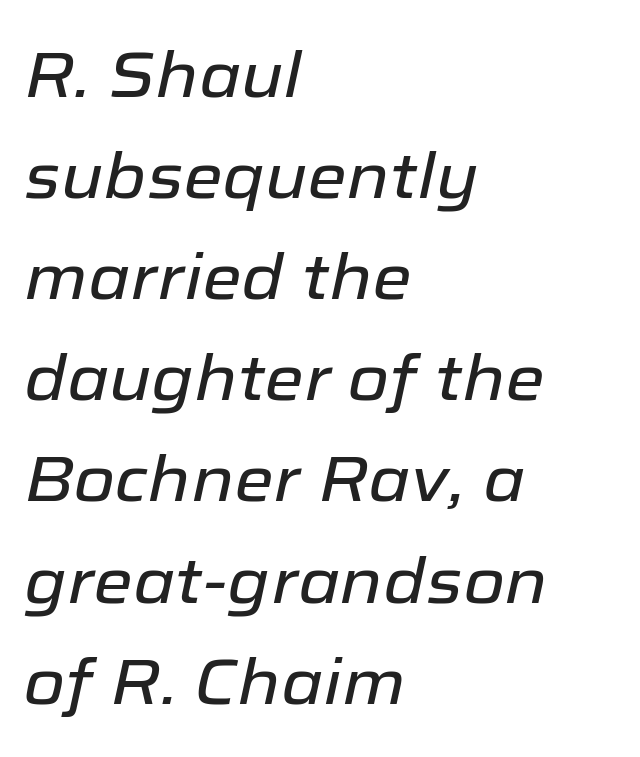
{"italic": "yes", "lean": "right", "slant_degrees": 12, "width": "normal", "stroke_contrast": "low", "x_height": "medium", "monospaced": "no", "underline": "no", "align": "left", "line_spacing": "normal", "line_spacing_ratio": 1.58, "letter_spacing": "normal", "letter_spacing_em": 0.0, "glyph_px": 64}
